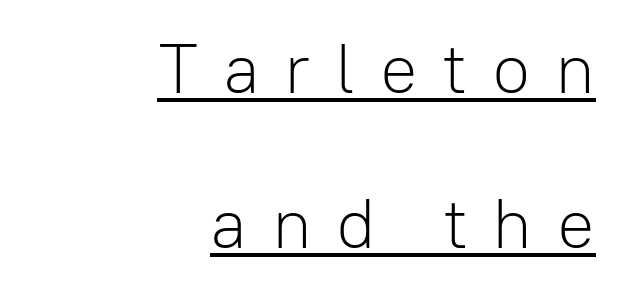
Q: Is the text bold? A: No.
Q: Is the text italic (slanted)? A: No, it is upright.
Q: Is the typeface a serif or a sans-serif typeface? A: Sans-serif.
Q: Is the text underlined? A: Yes.
Q: How is the paragraph aligned? A: Right-aligned.
Q: Is the spacing between letters normal or unusually wide? A: Unusually wide.
Q: Is the spacing between lines tight, normal or loose? A: Loose.
Q: Width (condensed, normal, or wide)? A: Normal.
Q: Stroke contrast? A: Low.
Q: x-height? A: Medium.
Q: Monospaced? A: No.
